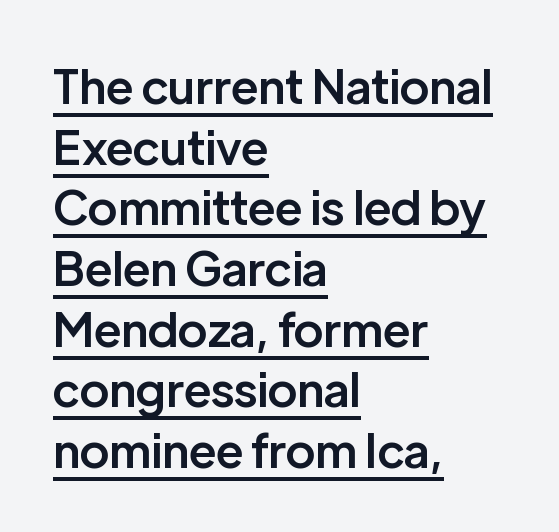
{"serif": "no", "italic": "no", "bold": "semi", "weight": "semibold", "width": "normal", "stroke_contrast": "low", "x_height": "medium", "monospaced": "no", "underline": "yes", "align": "left", "line_spacing": "normal", "line_spacing_ratio": 1.29, "letter_spacing": "normal", "letter_spacing_em": 0.0, "glyph_px": 47}
